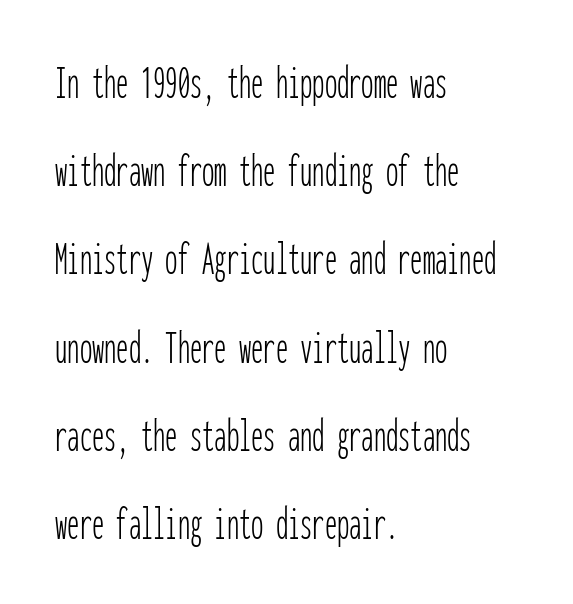
{"serif": "no", "italic": "no", "bold": "no", "weight": "thin", "width": "condensed", "stroke_contrast": "low", "x_height": "medium", "monospaced": "yes", "underline": "no", "align": "left", "line_spacing_ratio": 1.8, "letter_spacing": "normal", "letter_spacing_em": 0.0, "glyph_px": 49}
